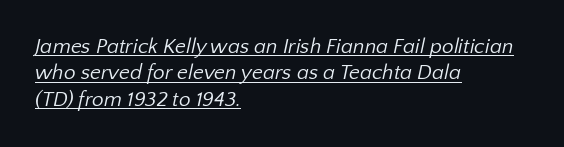
A light-to-regular cut is what we see here. The glyphs are accompanied by a horizontal stroke just below them. Is there much room between lines? A standard amount, neither cramped nor airy. Spacing between characters is what you'd get straight out of the box.
